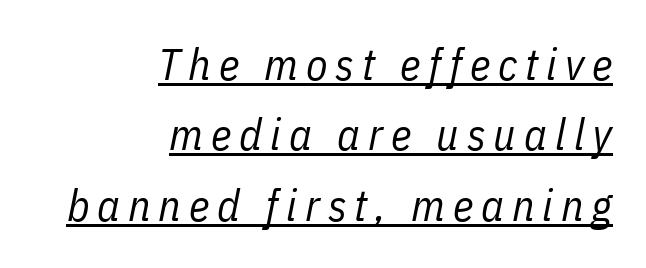
The image shows 44 px regular-weight, condensed type, italic (leaning right); set right-aligned, normal line spacing (1.6x), underlined; low stroke contrast and a medium x-height.
